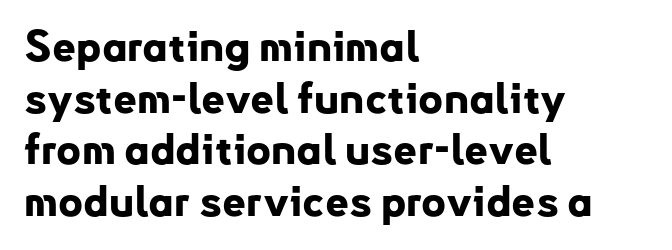
Underlining? Definitely not there. These lines are rendered in a variable-pitch font. The tracking reads as untouched default to a designer's eye. A sans-serif font was chosen for this passage.
